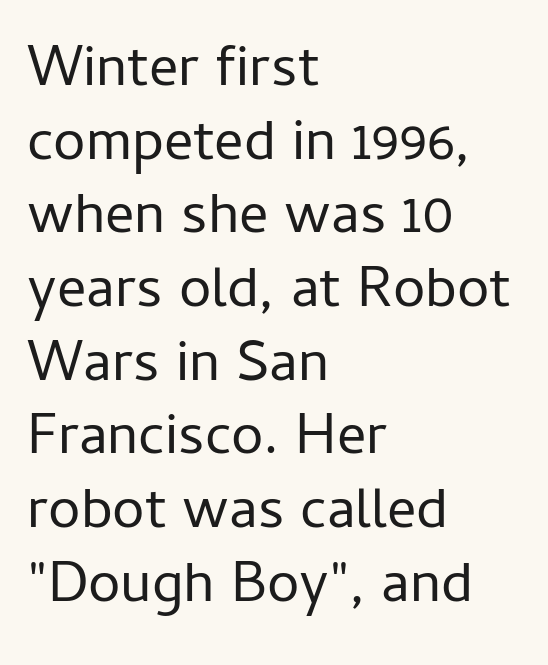
The image shows 58 px regular-weight sans-serif type, upright; set left-aligned, normal line spacing (1.27x), normal letter spacing, not underlined; low stroke contrast and a medium x-height.
